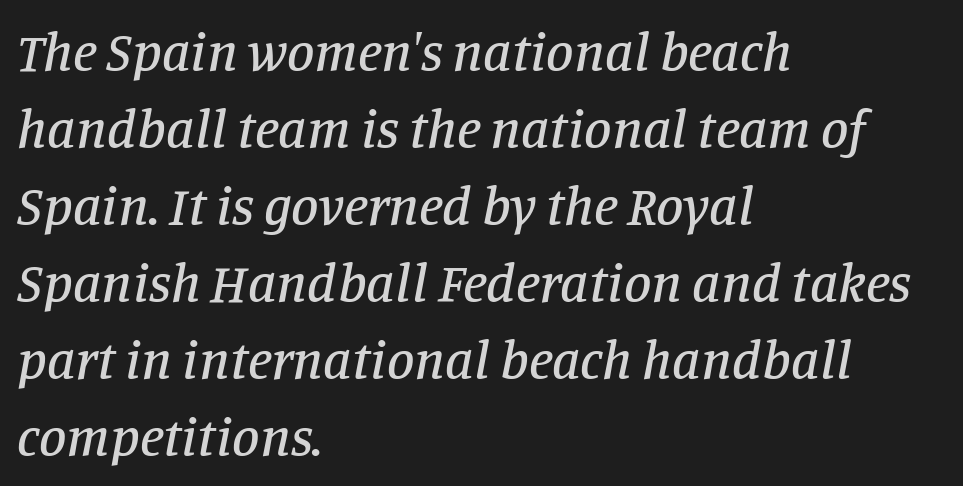
Q: Is the text italic (slanted)? A: Yes, it leans right by about 11 degrees.
Q: Is the typeface a serif or a sans-serif typeface? A: Serif.
Q: Is the text underlined? A: No.
Q: How is the paragraph aligned? A: Left-aligned.
Q: Is the spacing between letters normal or unusually wide? A: Normal.
Q: Is the spacing between lines tight, normal or loose? A: Normal.
Q: Width (condensed, normal, or wide)? A: Normal.
Q: Stroke contrast? A: Low.
Q: x-height? A: Large.
Q: Monospaced? A: No.
